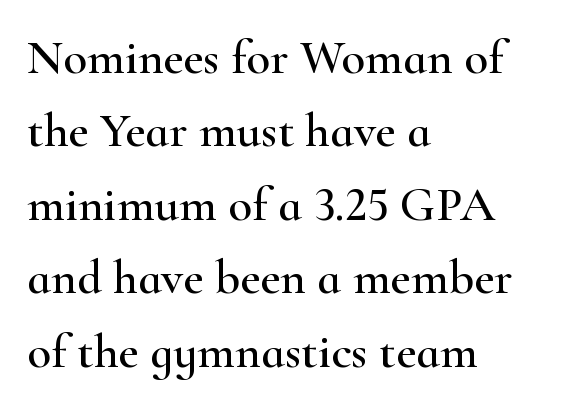
Q: Is the text italic (slanted)? A: No, it is upright.
Q: Is the typeface a serif or a sans-serif typeface? A: Serif.
Q: Is the text underlined? A: No.
Q: How is the paragraph aligned? A: Left-aligned.
Q: Is the spacing between letters normal or unusually wide? A: Normal.
Q: Is the spacing between lines tight, normal or loose? A: Normal.
Q: Width (condensed, normal, or wide)? A: Wide.
Q: Stroke contrast? A: High.
Q: x-height? A: Small.
Q: Monospaced? A: No.
